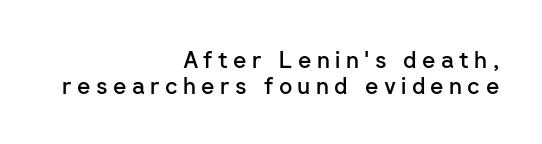
The image shows 23 px text type, upright; set right-aligned, tight line spacing (1.12x), unusually wide letter spacing (+0.23 em), not underlined.
